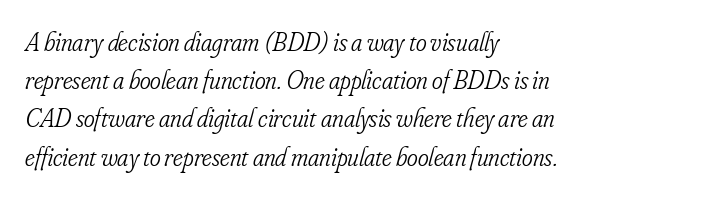
The type is set solid horizontally, with unmodified tracking. The vertical gap from one line to the next is medium. Is this a heavy cut? Hardly; it is regular or lighter. Tall strokes in this sample are angled rather than plumb. Does the copy run flush right? No — it runs flush left. Letters rest on an invisible, unmarked baseline.
